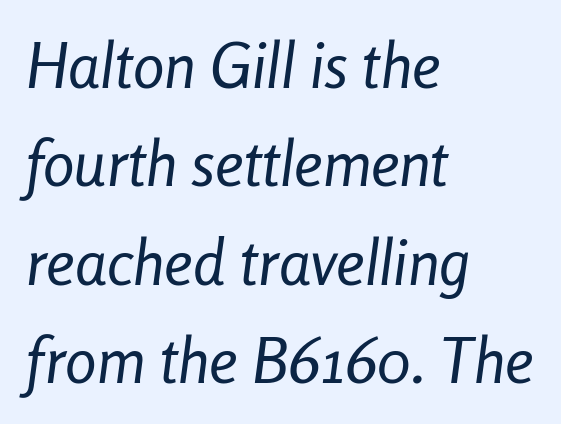
{"italic": "yes", "lean": "right", "slant_degrees": 8, "bold": "no", "weight": "regular", "width": "condensed", "stroke_contrast": "low", "x_height": "medium", "monospaced": "no", "underline": "no", "align": "left", "line_spacing": "normal", "line_spacing_ratio": 1.56, "letter_spacing": "normal", "letter_spacing_em": 0.0, "glyph_px": 63}
